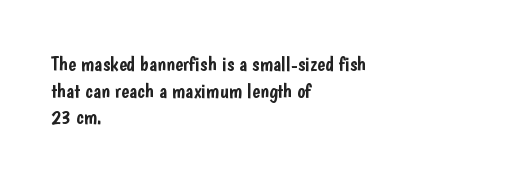
The image shows 21 px text type, upright; set left-aligned, normal line spacing (1.27x), normal letter spacing, not underlined.
